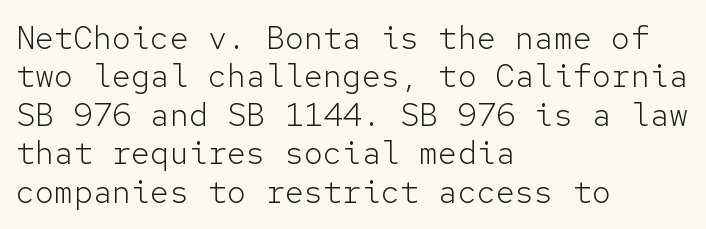
Q: Is the text bold? A: No.
Q: Is the text italic (slanted)? A: No, it is upright.
Q: Is the typeface a serif or a sans-serif typeface? A: Sans-serif.
Q: Is the text underlined? A: No.
Q: How is the paragraph aligned? A: Left-aligned.
Q: Is the spacing between letters normal or unusually wide? A: Normal.
Q: Width (condensed, normal, or wide)? A: Normal.
Q: Stroke contrast? A: Low.
Q: x-height? A: Medium.
Q: Monospaced? A: Yes.
